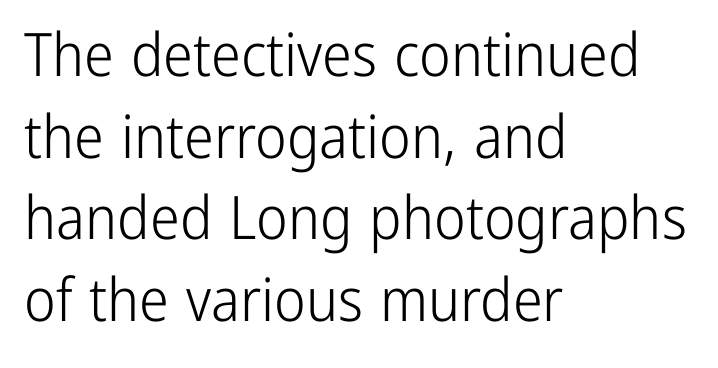
Q: Is the text bold? A: No.
Q: Is the text italic (slanted)? A: No, it is upright.
Q: Is the typeface a serif or a sans-serif typeface? A: Sans-serif.
Q: Is the text underlined? A: No.
Q: How is the paragraph aligned? A: Left-aligned.
Q: Is the spacing between letters normal or unusually wide? A: Normal.
Q: Is the spacing between lines tight, normal or loose? A: Normal.
Q: Width (condensed, normal, or wide)? A: Condensed.
Q: Stroke contrast? A: Low.
Q: x-height? A: Medium.
Q: Monospaced? A: No.
